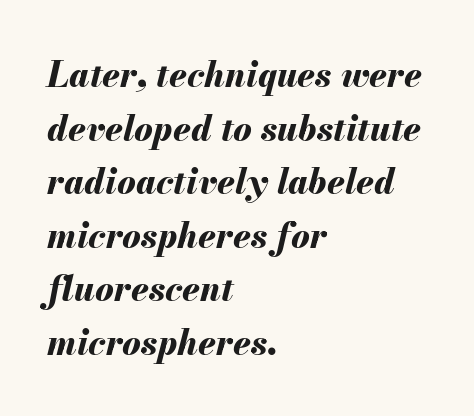
{"italic": "yes", "lean": "right", "slant_degrees": 13, "bold": "yes", "weight": "bold", "width": "normal", "stroke_contrast": "medium", "x_height": "small", "monospaced": "no", "underline": "no", "align": "left", "line_spacing": "normal", "line_spacing_ratio": 1.53, "letter_spacing": "normal", "letter_spacing_em": 0.0, "glyph_px": 35}
